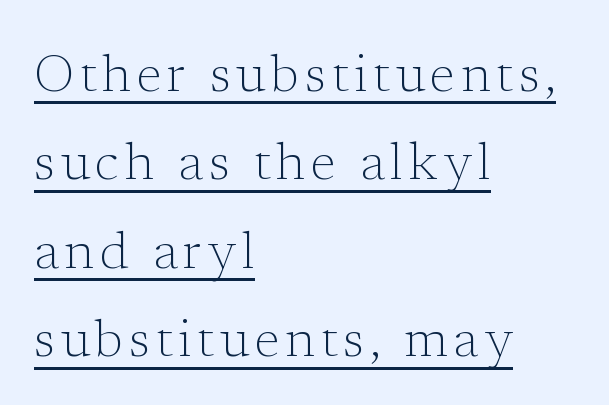
{"serif": "yes", "italic": "no", "bold": "no", "weight": "light", "width": "normal", "stroke_contrast": "low", "x_height": "medium", "monospaced": "no", "underline": "yes", "align": "left", "line_spacing": "normal", "line_spacing_ratio": 1.7, "glyph_px": 52}
